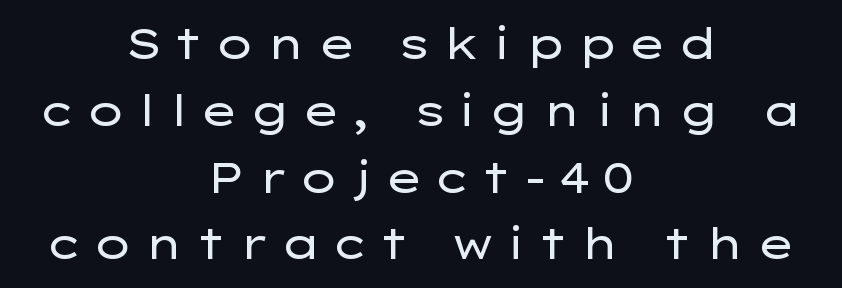
{"serif": "no", "italic": "no", "bold": "no", "weight": "regular", "width": "wide", "stroke_contrast": "low", "x_height": "medium", "monospaced": "no", "underline": "no", "align": "center", "line_spacing": "normal", "line_spacing_ratio": 1.59, "letter_spacing": "wide", "letter_spacing_em": 0.24, "glyph_px": 42}
